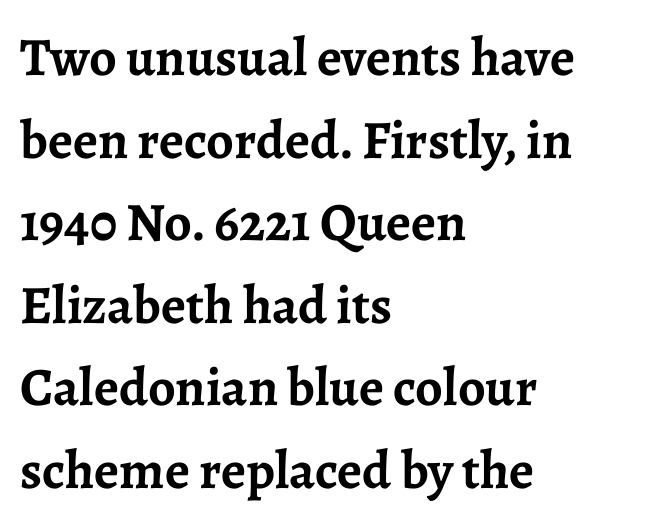
{"serif": "yes", "italic": "no", "bold": "yes", "weight": "semibold", "width": "normal", "stroke_contrast": "low", "x_height": "medium", "monospaced": "no", "underline": "no", "align": "left", "line_spacing": "normal", "line_spacing_ratio": 1.53, "letter_spacing": "normal", "letter_spacing_em": 0.0, "glyph_px": 54}
